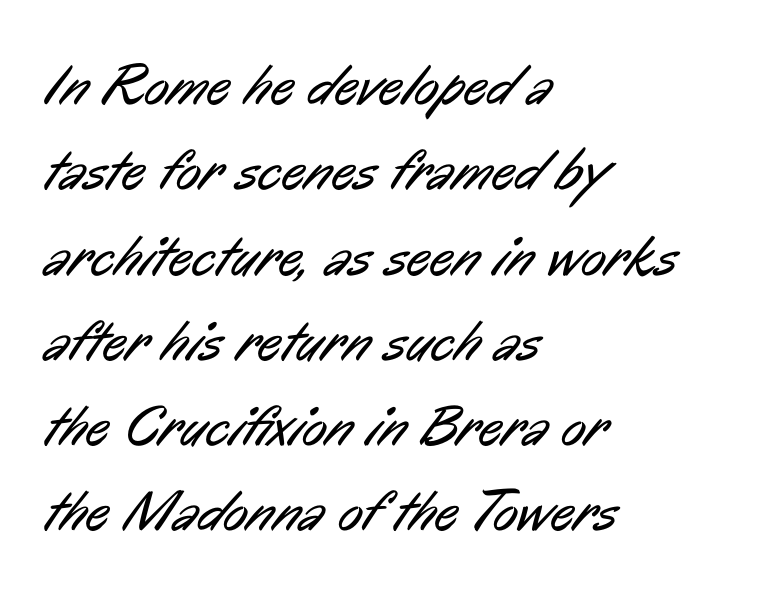
Q: Is the text bold? A: No.
Q: Is the typeface a serif or a sans-serif typeface? A: Sans-serif.
Q: Is the text underlined? A: No.
Q: How is the paragraph aligned? A: Left-aligned.
Q: Is the spacing between letters normal or unusually wide? A: Normal.
Q: Is the spacing between lines tight, normal or loose? A: Normal.
Q: Width (condensed, normal, or wide)? A: Condensed.
Q: Stroke contrast? A: Low.
Q: x-height? A: Medium.
Q: Monospaced? A: No.
